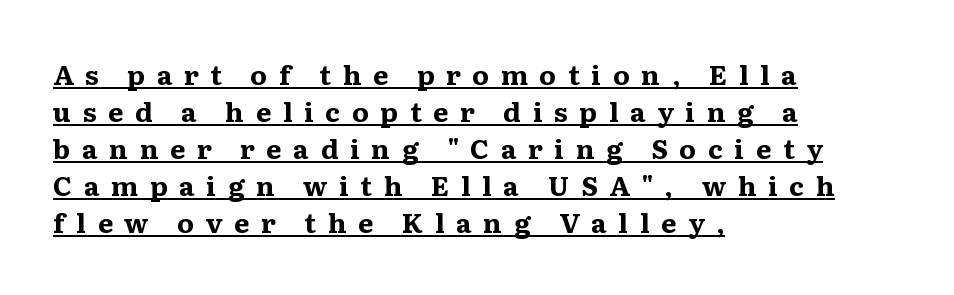
{"italic": "no", "bold": "yes", "underline": "yes", "align": "left", "line_spacing": "normal", "line_spacing_ratio": 1.37, "letter_spacing": "wide", "letter_spacing_em": 0.43, "glyph_px": 27}
